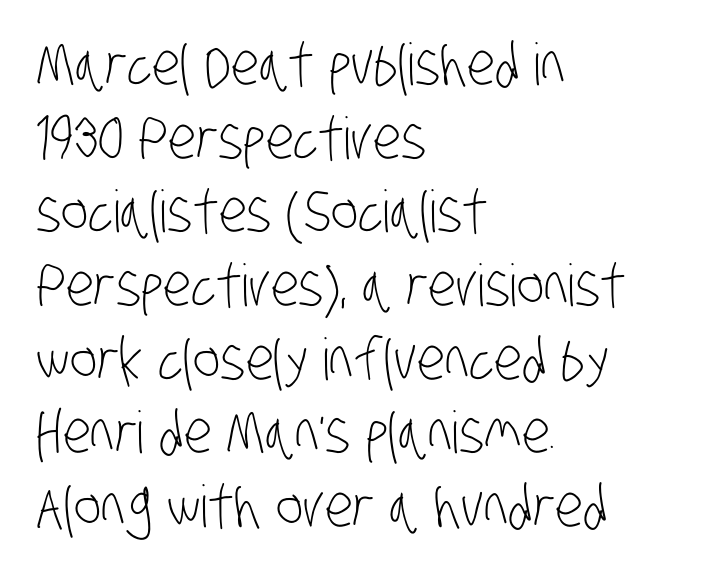
Plain, unruled lines of type. The paragraph has a hard left edge and a soft right edge. In terms of leading, this rendering sits right in the middle. These lines keep a tight, regular rhythm from letter to letter. The font family rendered here belongs to the sans-serif group. Character widths vary here, with narrow letters taking less room than wide ones.
